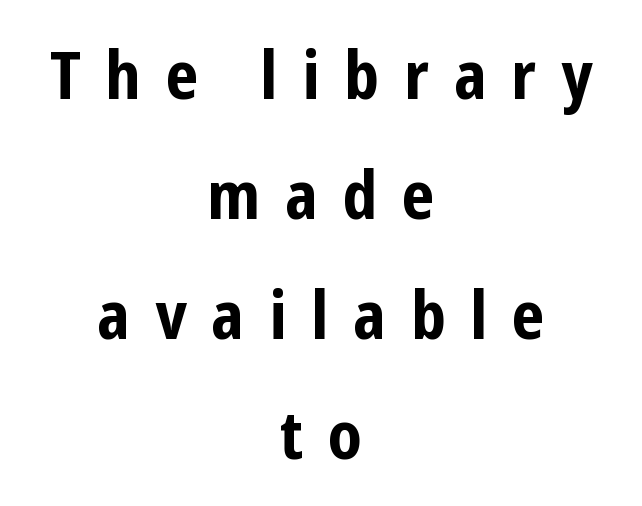
Every stem runs plumb, perpendicular to the baseline. The gaps between neighbouring characters are conspicuously large. This sample is center-justified, so both line endings float freely. The letters advance in unequal steps, a hallmark of proportional type. The characters look thick and weighty, a clear bold. Descenders are the only things crossing below the line.
